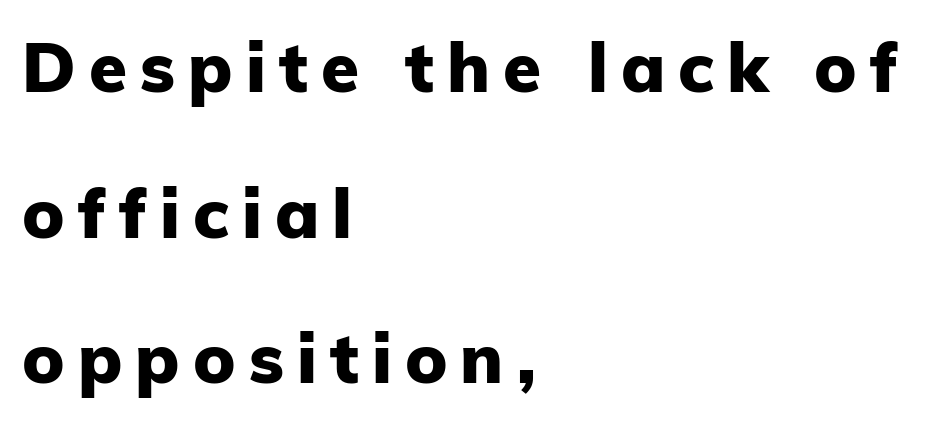
The image shows 69 px heavy sans-serif type, upright; set left-aligned, loose line spacing (2.11x), not underlined; low stroke contrast and a medium x-height.
